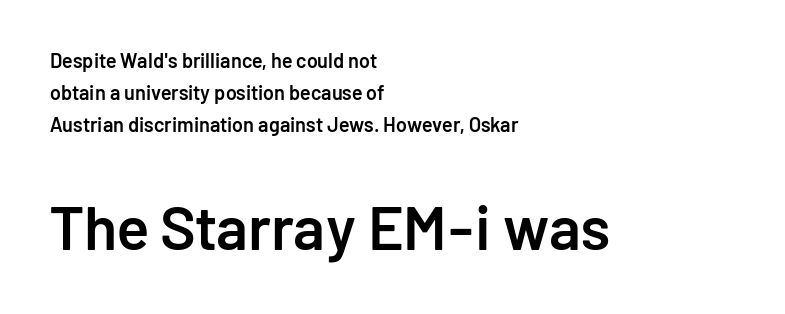
Reading top to bottom, the characters get bigger at the block break. The letters advance in unequal steps, a hallmark of proportional type. Standard letterfit; no display-style spreading of the glyphs. Quick note: underline off. Emphasis by weight is partial: semibold. Teacher's note: observe the even left margin — that is flush-left alignment.
